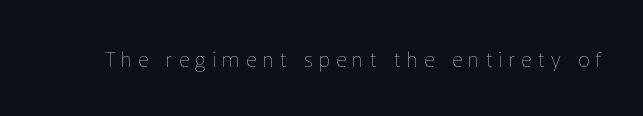
{"italic": "no", "bold": "no", "underline": "no", "letter_spacing": "wide", "letter_spacing_em": 0.29, "glyph_px": 21}
